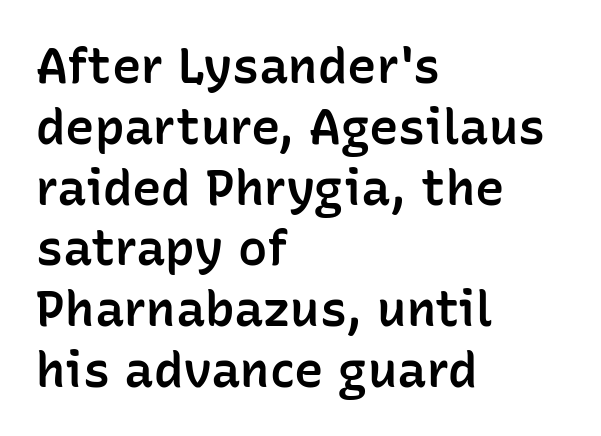
Each glyph is drawn with semibold strokes, heavier than normal yet not fully bold. Left-aligned paragraph, ragged on the right. Looks like regular typesetting: each glyph gets only the width it needs. Type without underlining. These lines are composed in type without serifs.
